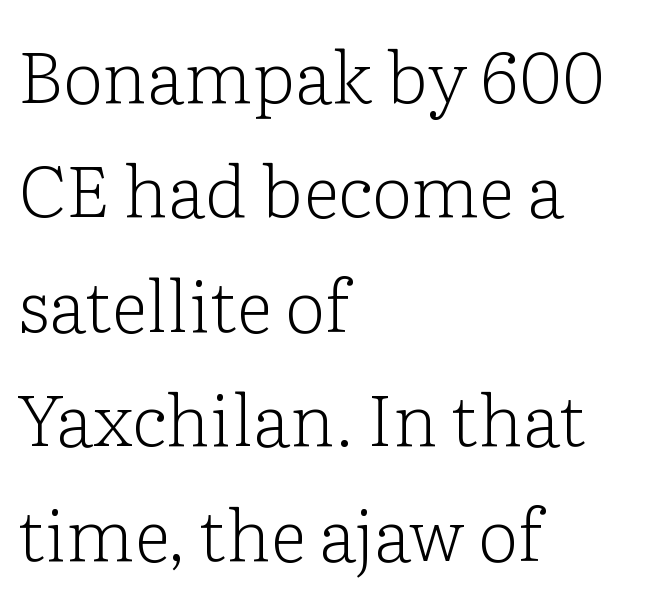
{"serif": "yes", "italic": "no", "bold": "no", "weight": "light", "width": "normal", "stroke_contrast": "low", "x_height": "medium", "monospaced": "no", "underline": "no", "align": "left", "line_spacing": "normal", "line_spacing_ratio": 1.59, "letter_spacing": "normal", "letter_spacing_em": 0.0, "glyph_px": 72}
